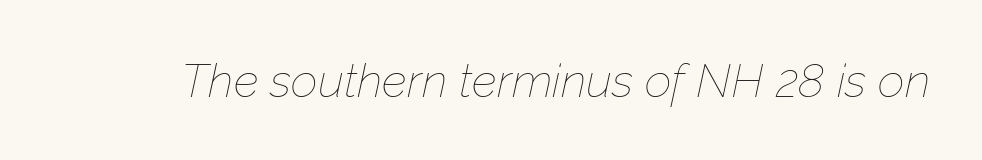
The image shows 47 px thin type, italic (leaning right); set normal letter spacing, not underlined; low stroke contrast and a medium x-height.
